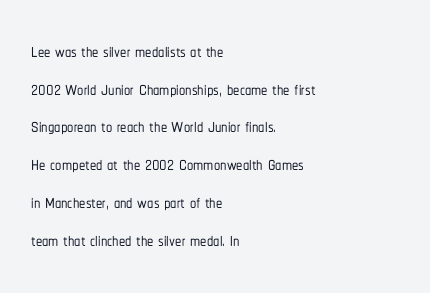
Q: Is the text italic (slanted)? A: No, it is upright.
Q: Is the text underlined? A: No.
Q: How is the paragraph aligned? A: Left-aligned.
Q: Is the spacing between letters normal or unusually wide? A: Normal.
Q: Is the spacing between lines tight, normal or loose? A: Normal.
